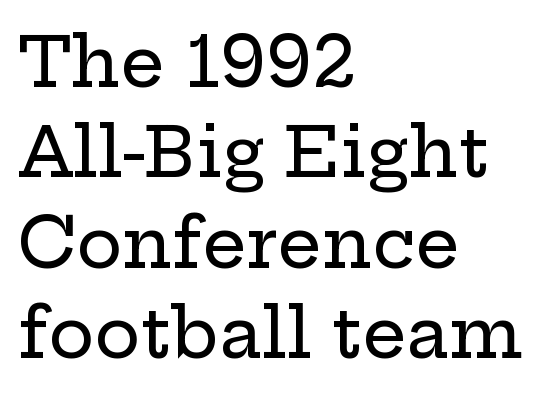
{"serif": "yes", "italic": "no", "width": "wide", "stroke_contrast": "low", "x_height": "medium", "monospaced": "no", "underline": "no", "align": "left", "line_spacing": "normal", "line_spacing_ratio": 1.31, "letter_spacing": "normal", "letter_spacing_em": 0.0, "glyph_px": 69}
